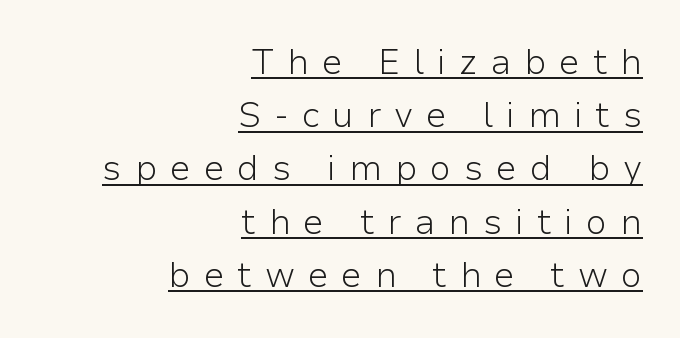
{"serif": "no", "italic": "no", "bold": "no", "weight": "light", "width": "normal", "stroke_contrast": "low", "x_height": "medium", "monospaced": "no", "underline": "yes", "align": "right", "line_spacing": "normal", "line_spacing_ratio": 1.52, "letter_spacing": "wide", "letter_spacing_em": 0.37, "glyph_px": 35}
